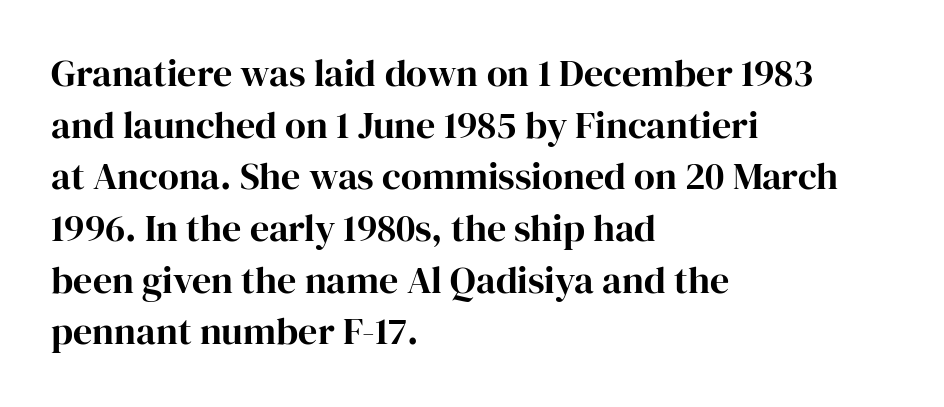
{"serif": "yes", "italic": "no", "width": "normal", "stroke_contrast": "high", "x_height": "medium", "monospaced": "no", "underline": "no", "align": "left", "line_spacing": "normal", "line_spacing_ratio": 1.36, "letter_spacing": "normal", "letter_spacing_em": 0.0, "glyph_px": 38}
